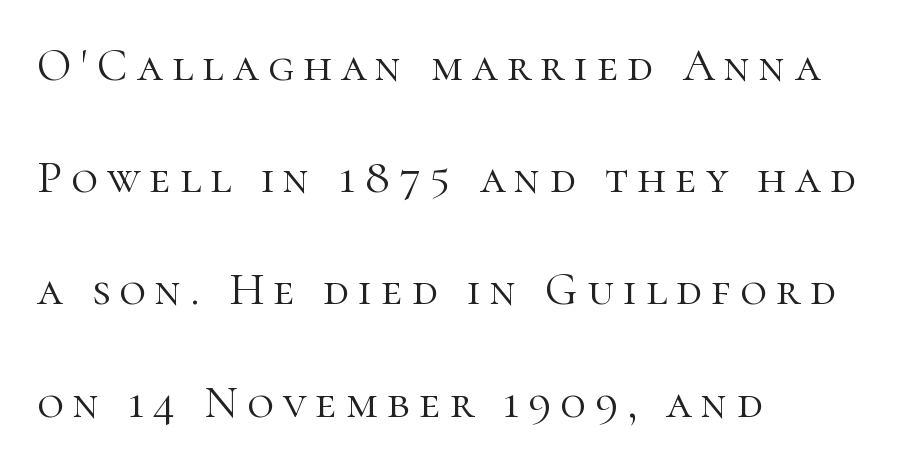
The image shows 46 px light serif type, upright; set left-aligned, loose line spacing (2.44x), unusually wide letter spacing (+0.2 em), not underlined; high stroke contrast and a medium x-height.
